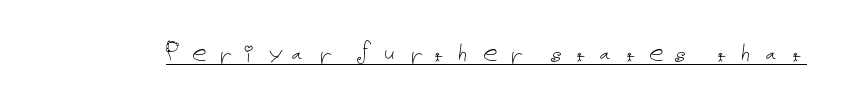
The image shows 29 px thin type, upright; set unusually wide letter spacing (+0.3 em), underlined; low stroke contrast and a medium x-height.
